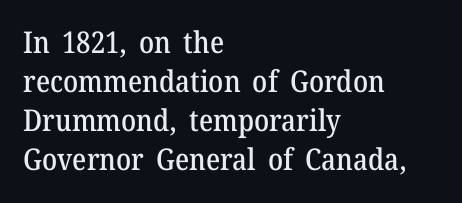
{"serif": "yes", "italic": "no", "width": "normal", "stroke_contrast": "medium", "x_height": "medium", "monospaced": "no", "underline": "no", "align": "left", "line_spacing": "normal", "line_spacing_ratio": 1.3, "letter_spacing": "normal", "letter_spacing_em": 0.0, "glyph_px": 30}
